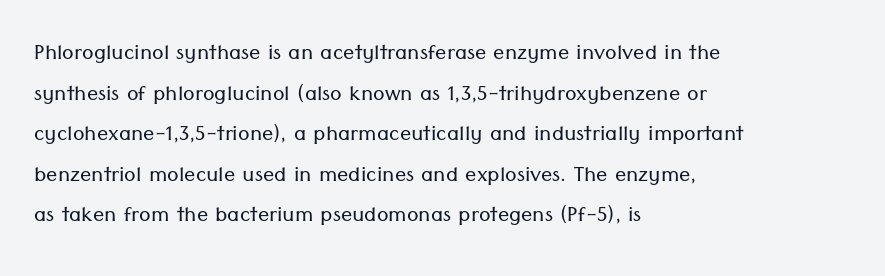
Q: Is the text bold? A: No.
Q: Is the text italic (slanted)? A: No, it is upright.
Q: Is the typeface a serif or a sans-serif typeface? A: Sans-serif.
Q: Is the text underlined? A: No.
Q: How is the paragraph aligned? A: Left-aligned.
Q: Is the spacing between letters normal or unusually wide? A: Normal.
Q: Is the spacing between lines tight, normal or loose? A: Normal.
Q: Width (condensed, normal, or wide)? A: Normal.
Q: Stroke contrast? A: Low.
Q: x-height? A: Medium.
Q: Monospaced? A: No.
